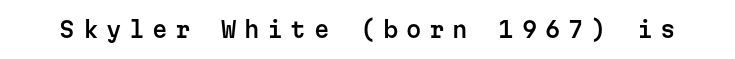
The image shows 22 px text type, upright; set unusually wide letter spacing (+0.35 em), not underlined.
